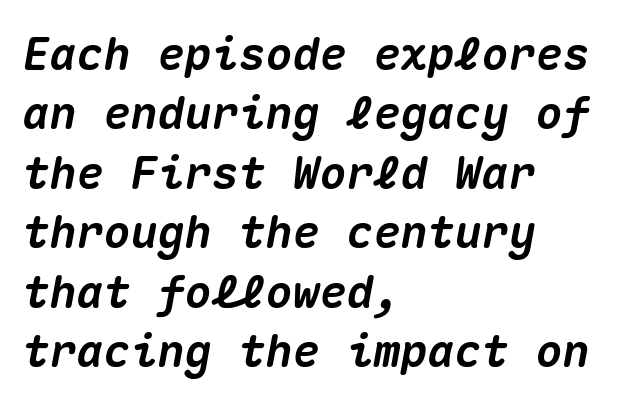
Caption: bold face, heavy strokes. Leading matches the norm, producing a regular column. The letters sit at their default tracking, neither squeezed nor spread. The ragged edge is on the right, which tells us the setting is flush left. Each letter, wide or thin by design, is forced into the same width here.
